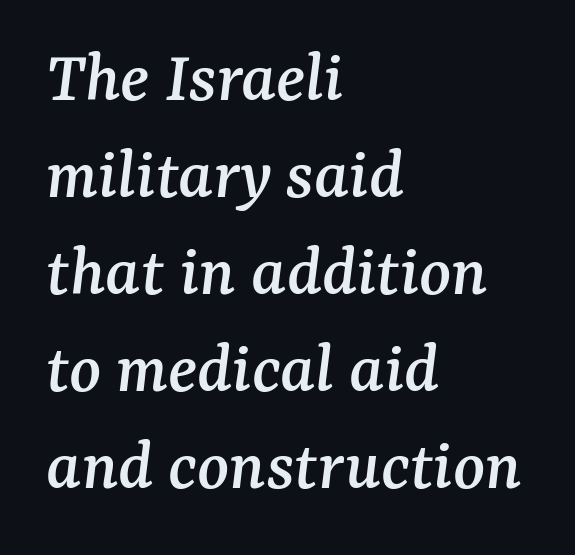
The image shows 74 px serif type, italic (leaning right); set left-aligned, normal line spacing (1.31x), normal letter spacing, not underlined; medium stroke contrast and a medium x-height.
